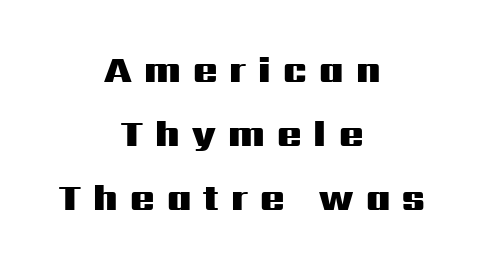
{"serif": "no", "italic": "no", "bold": "yes", "weight": "heavy", "width": "wide", "stroke_contrast": "medium", "x_height": "medium", "monospaced": "no", "underline": "no", "align": "center", "line_spacing_ratio": 1.78, "letter_spacing": "wide", "letter_spacing_em": 0.34, "glyph_px": 36}
